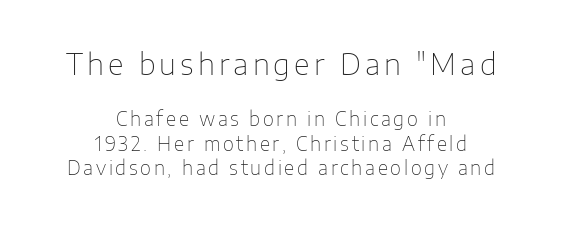
Unmarked baselines from the first word to the last. Is there much room between lines? A standard amount, neither cramped nor airy. The letters look calm and open, with moderate or lighter stems. Here the designer chose a conventional face with non-uniform glyph widths.
